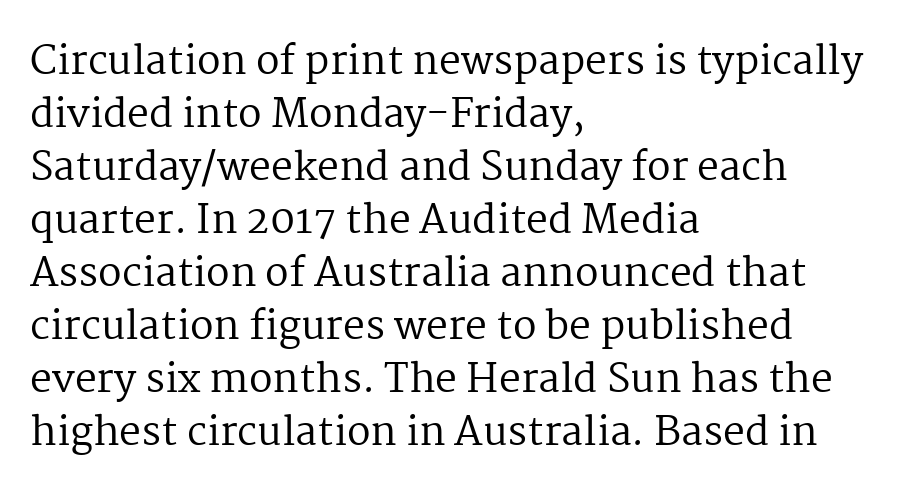
{"serif": "yes", "italic": "no", "bold": "no", "weight": "regular", "width": "normal", "stroke_contrast": "medium", "x_height": "medium", "monospaced": "no", "underline": "no", "align": "left", "line_spacing": "normal", "line_spacing_ratio": 1.36, "letter_spacing": "normal", "letter_spacing_em": 0.0, "glyph_px": 39}
